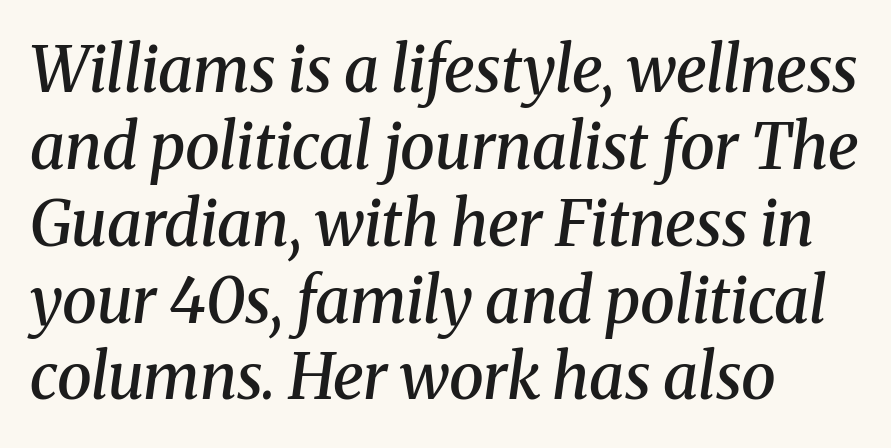
Strokes here are thickened, but only to semibold level. Has an underline been added? It has not. This sample is left-justified, so line endings fall wherever the words run out. Serifs: yes, visible at the terminals of the letterforms.
